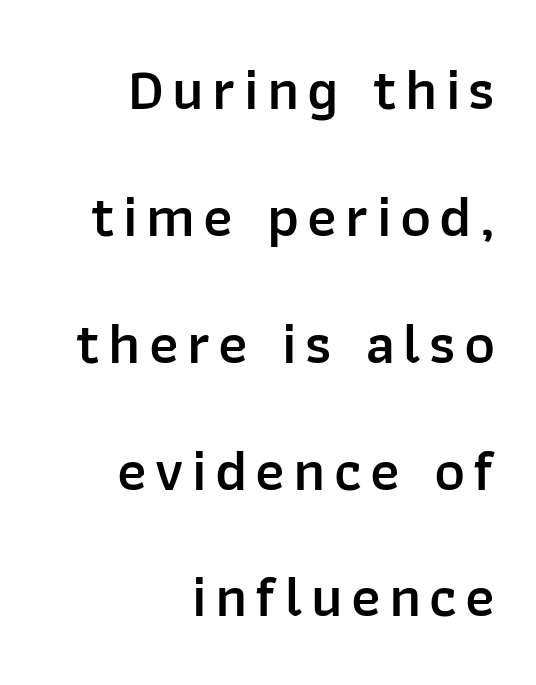
Summary of vertical rhythm: relaxed, with wide interline spacing. Set as a demibold, roughly 600 on the weight scale. The text block is weighted toward the right margin, trailing off unevenly leftward. The area under the type is left untouched.
